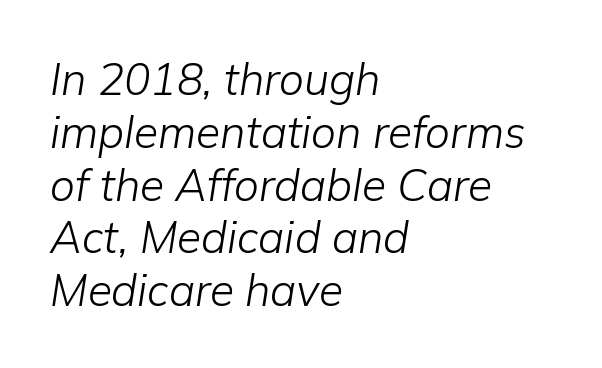
Q: Is the text bold? A: No.
Q: Is the text italic (slanted)? A: Yes, it leans right by about 9 degrees.
Q: Is the text underlined? A: No.
Q: How is the paragraph aligned? A: Left-aligned.
Q: Is the spacing between letters normal or unusually wide? A: Normal.
Q: Width (condensed, normal, or wide)? A: Normal.
Q: Stroke contrast? A: Low.
Q: x-height? A: Medium.
Q: Monospaced? A: No.
